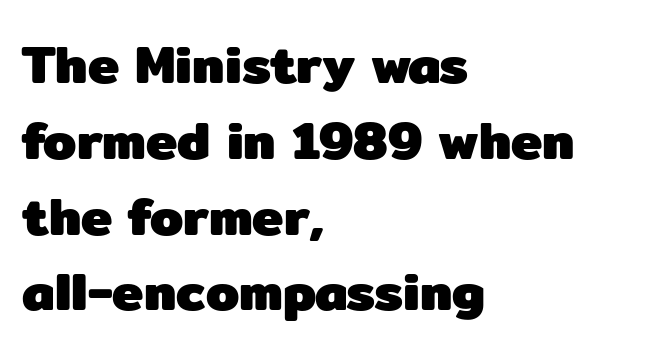
As a designer I'd log this as weight 700, bold. The words here are not underlined. In terms of leading, this rendering sits right in the middle. Inter-character spacing is left at the font's built-in metrics. The specimen reads as upright at a glance. The passage shown is typeset with a sans-serif family.
